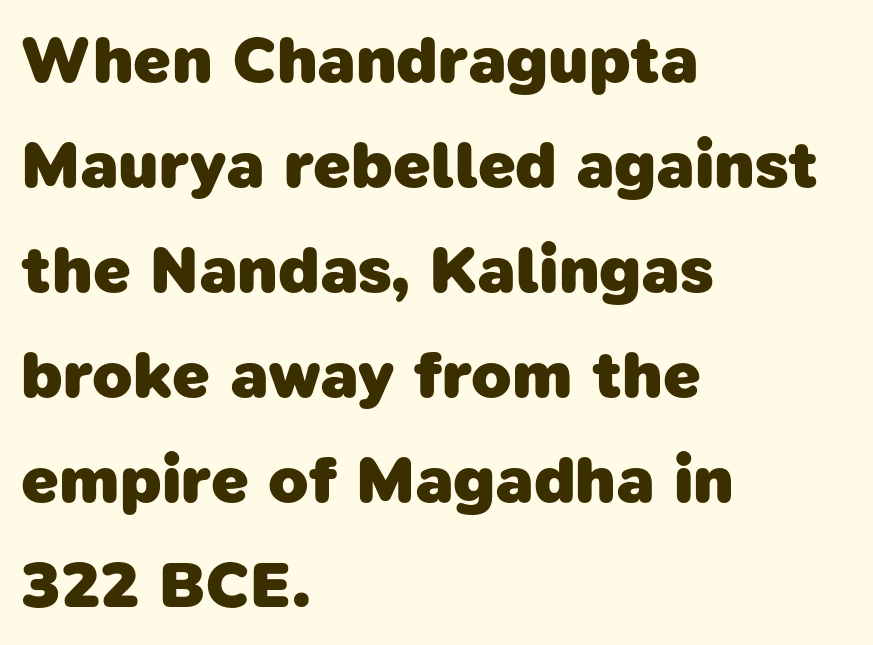
The image shows 66 px heavy sans-serif type; set left-aligned, normal line spacing (1.59x), normal letter spacing, not underlined; low stroke contrast and a medium x-height.
